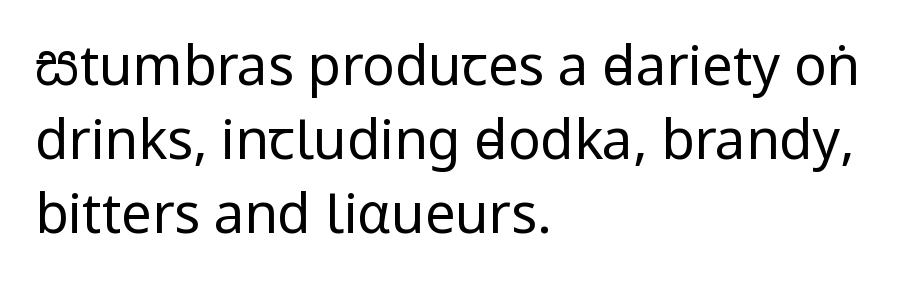
The image shows 54 px regular-weight, condensed sans-serif type, upright; set left-aligned, normal line spacing (1.37x), normal letter spacing, not underlined; low stroke contrast and a large x-height.
